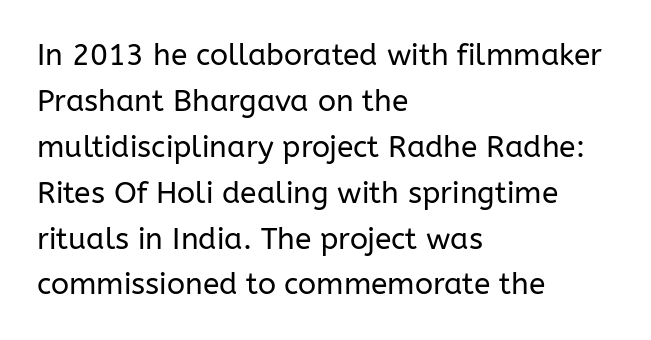
Q: Is the text bold? A: No.
Q: Is the text italic (slanted)? A: No, it is upright.
Q: Is the typeface a serif or a sans-serif typeface? A: Sans-serif.
Q: Is the text underlined? A: No.
Q: How is the paragraph aligned? A: Left-aligned.
Q: Is the spacing between letters normal or unusually wide? A: Normal.
Q: Is the spacing between lines tight, normal or loose? A: Normal.
Q: Width (condensed, normal, or wide)? A: Normal.
Q: Stroke contrast? A: Low.
Q: x-height? A: Medium.
Q: Monospaced? A: No.
